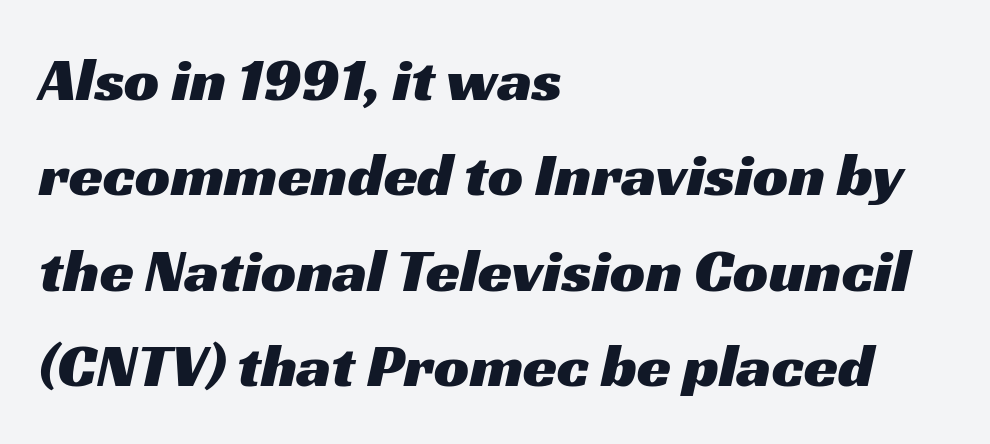
This sample has the flowing, uneven cadence of proportional lettering. Just letters on the line, the space beneath them empty. The compositor pushed each line to the left boundary. Font category for this specimen: sans-serif.
